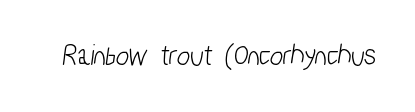
The image shows 31 px condensed sans-serif type; set normal letter spacing, not underlined; low stroke contrast and a medium x-height.
